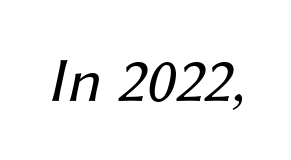
{"serif": "no", "bold": "no", "weight": "regular", "width": "normal", "stroke_contrast": "medium", "x_height": "medium", "monospaced": "no", "underline": "no", "letter_spacing": "normal", "letter_spacing_em": 0.0, "glyph_px": 64}
